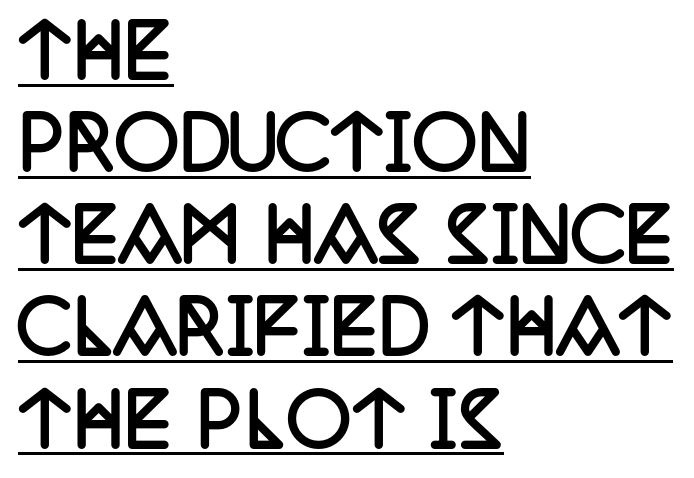
How are the letters spaced? Ordinarily, with no added tracking. Regarding leading, the lines here are spaced in the standard way. Is this a fixed-width face? No — the glyphs have proportional, varying widths. The words here are underlined.
